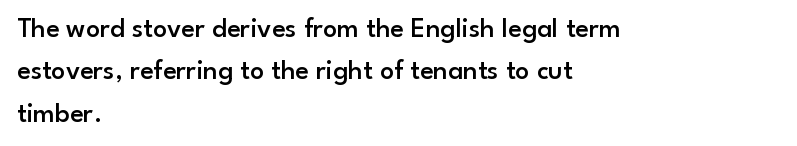
{"serif": "no", "italic": "no", "bold": "semi", "weight": "semibold", "width": "normal", "stroke_contrast": "low", "x_height": "small", "monospaced": "no", "underline": "no", "align": "left", "line_spacing": "normal", "line_spacing_ratio": 1.51, "letter_spacing": "normal", "letter_spacing_em": 0.0, "glyph_px": 28}
